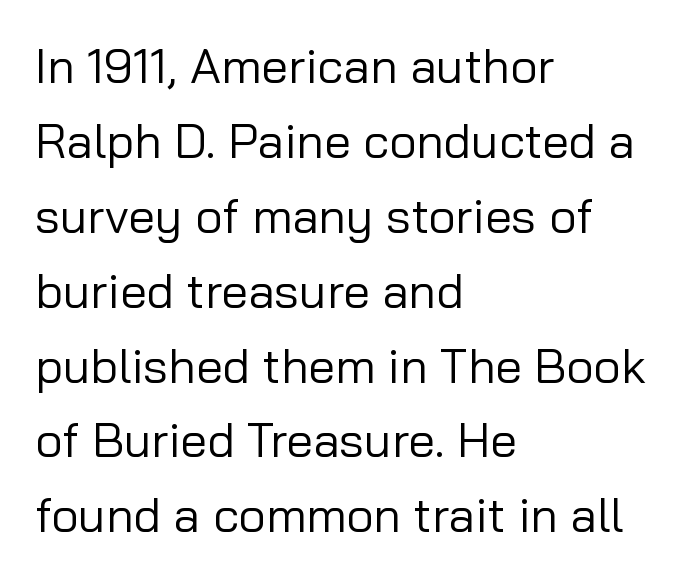
Q: Is the text bold? A: No.
Q: Is the text italic (slanted)? A: No, it is upright.
Q: Is the typeface a serif or a sans-serif typeface? A: Sans-serif.
Q: Is the text underlined? A: No.
Q: How is the paragraph aligned? A: Left-aligned.
Q: Is the spacing between letters normal or unusually wide? A: Normal.
Q: Is the spacing between lines tight, normal or loose? A: Normal.
Q: Width (condensed, normal, or wide)? A: Normal.
Q: Stroke contrast? A: Low.
Q: x-height? A: Medium.
Q: Monospaced? A: No.
